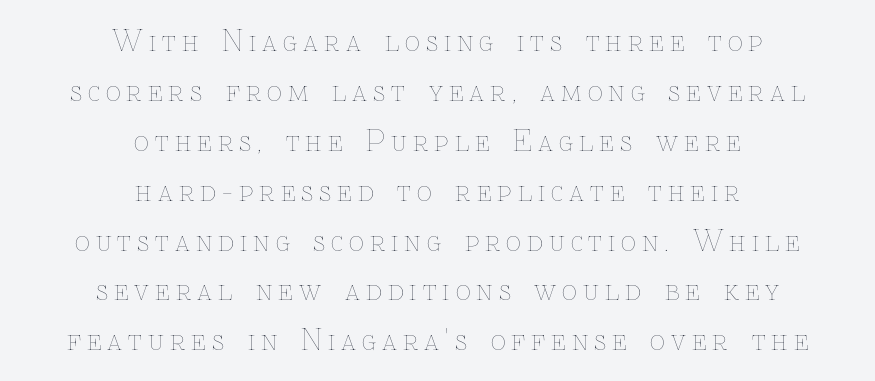
Q: Is the text bold? A: No.
Q: Is the text italic (slanted)? A: No, it is upright.
Q: Is the text underlined? A: No.
Q: How is the paragraph aligned? A: Centered.
Q: Is the spacing between letters normal or unusually wide? A: Unusually wide.
Q: Width (condensed, normal, or wide)? A: Normal.
Q: Stroke contrast? A: Low.
Q: x-height? A: Medium.
Q: Monospaced? A: No.
